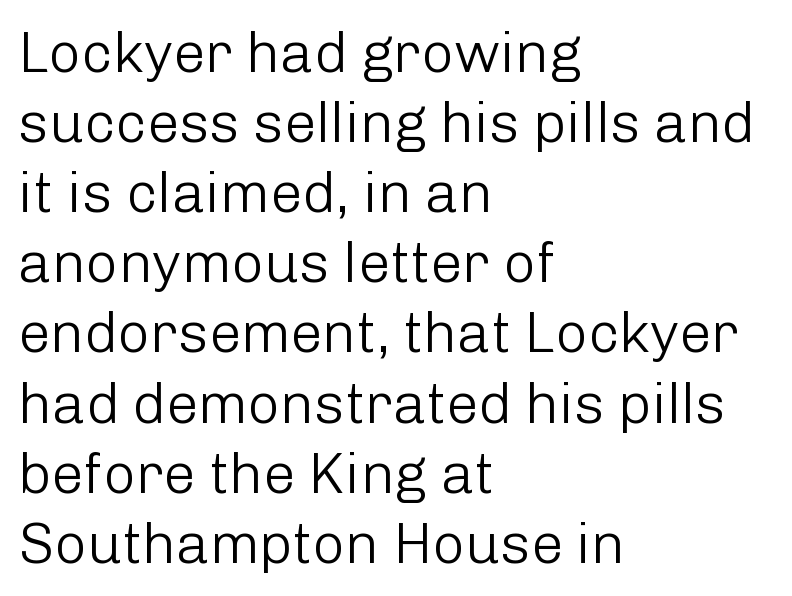
A light-to-regular cut is what we see here. Check the space under the baseline: it is left empty. Every character sits straight up, as roman type does. There is no visible air inserted between adjacent glyphs. Horizontal alignment here is leftward, the default for most running prose. No feet cap the strokes, marking this as sans-serif type.
